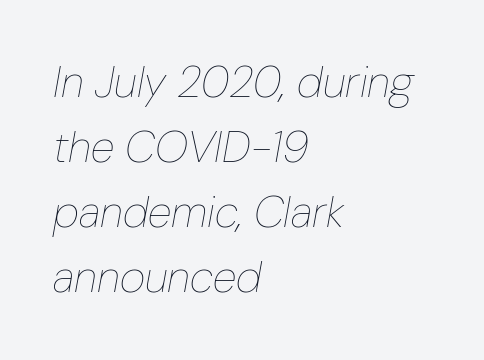
The rendering keeps characters at their native spacing. The space between consecutive lines is moderate. Letters have the restrained weight of plain body copy at most. These lines are rendered in a variable-pitch font.
